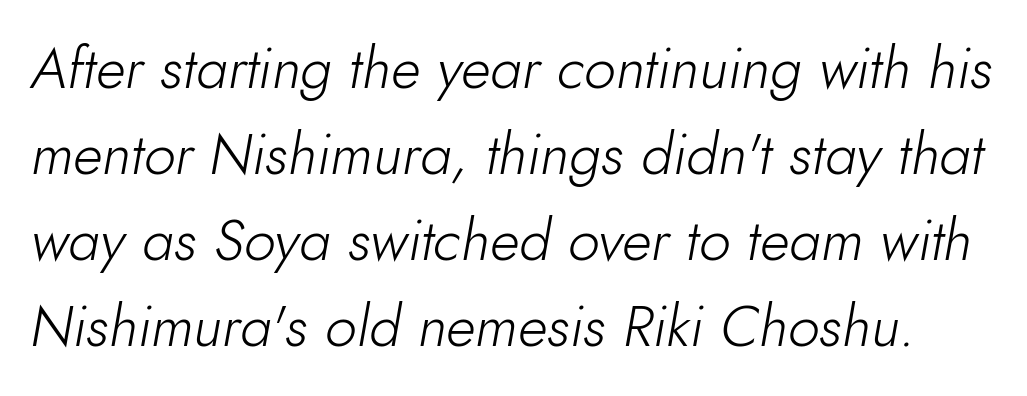
Q: Is the text bold? A: No.
Q: Is the text italic (slanted)? A: Yes, it leans right by about 10 degrees.
Q: Is the text underlined? A: No.
Q: Is the spacing between letters normal or unusually wide? A: Normal.
Q: Is the spacing between lines tight, normal or loose? A: Normal.
Q: Width (condensed, normal, or wide)? A: Normal.
Q: Stroke contrast? A: Low.
Q: x-height? A: Small.
Q: Monospaced? A: No.
